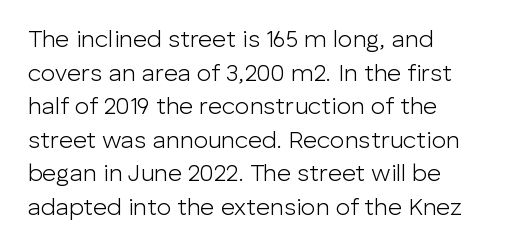
{"italic": "no", "bold": "no", "underline": "no", "line_spacing": "normal", "line_spacing_ratio": 1.4, "letter_spacing": "normal", "letter_spacing_em": 0.0, "glyph_px": 24}
